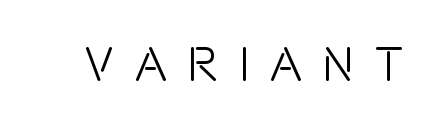
Q: Is the text bold? A: No.
Q: Is the text italic (slanted)? A: No, it is upright.
Q: Is the typeface a serif or a sans-serif typeface? A: Sans-serif.
Q: Is the text underlined? A: No.
Q: Is the spacing between letters normal or unusually wide? A: Unusually wide.
Q: Width (condensed, normal, or wide)? A: Condensed.
Q: Stroke contrast? A: Low.
Q: x-height? A: Large.
Q: Monospaced? A: No.
